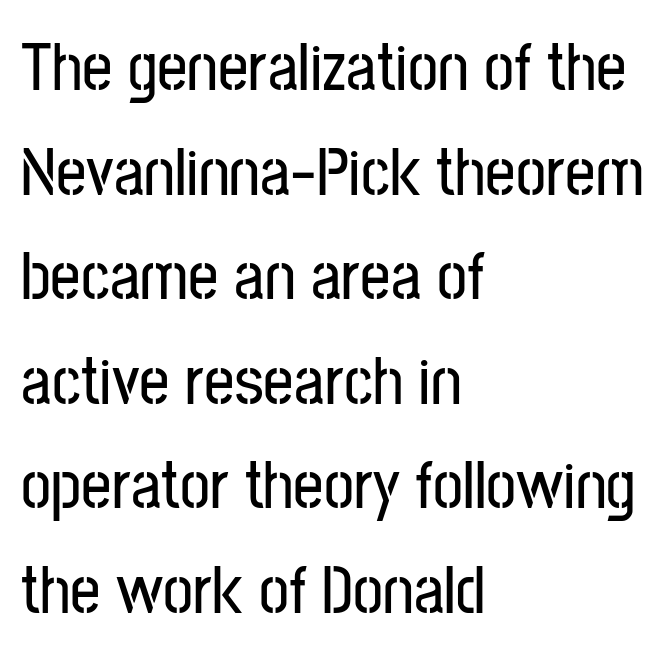
Look at the tracking — it's just the regular setting, nothing added. I'd call this a sans setting — the letters go barefoot. The space beneath each line is pristine and unruled. This sample has the flowing, uneven cadence of proportional lettering.
